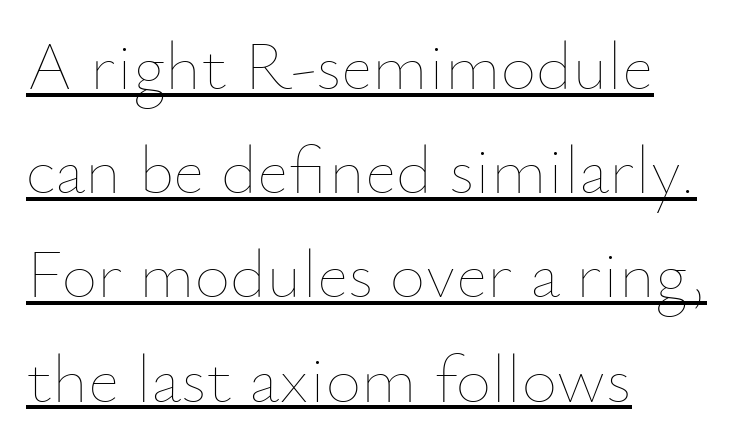
Q: Is the text bold? A: No.
Q: Is the text italic (slanted)? A: No, it is upright.
Q: Is the text underlined? A: Yes.
Q: How is the paragraph aligned? A: Left-aligned.
Q: Is the spacing between letters normal or unusually wide? A: Normal.
Q: Is the spacing between lines tight, normal or loose? A: Normal.
Q: Width (condensed, normal, or wide)? A: Normal.
Q: Stroke contrast? A: Low.
Q: x-height? A: Small.
Q: Monospaced? A: No.
